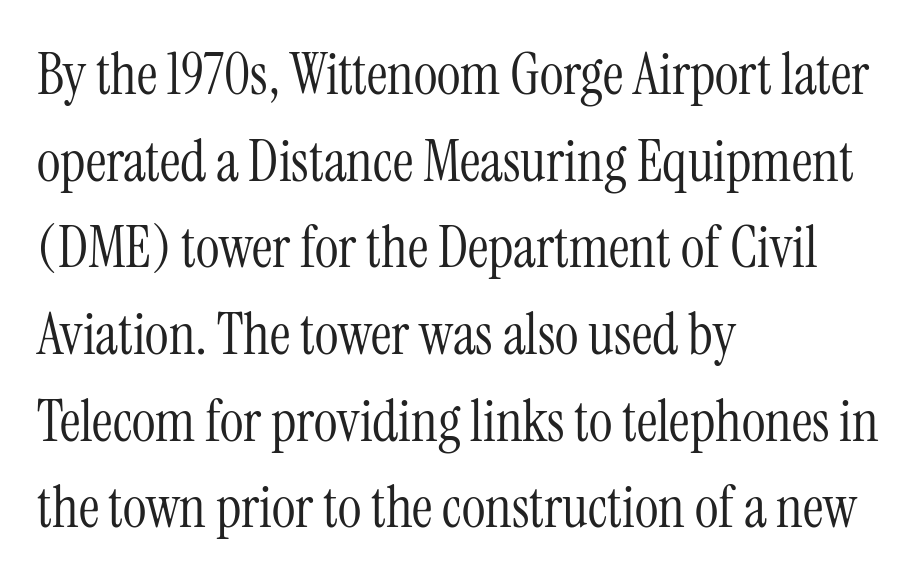
Q: Is the text bold? A: No.
Q: Is the text italic (slanted)? A: No, it is upright.
Q: Is the typeface a serif or a sans-serif typeface? A: Serif.
Q: Is the text underlined? A: No.
Q: How is the paragraph aligned? A: Left-aligned.
Q: Is the spacing between letters normal or unusually wide? A: Normal.
Q: Is the spacing between lines tight, normal or loose? A: Normal.
Q: Width (condensed, normal, or wide)? A: Condensed.
Q: Stroke contrast? A: Medium.
Q: x-height? A: Medium.
Q: Monospaced? A: No.
